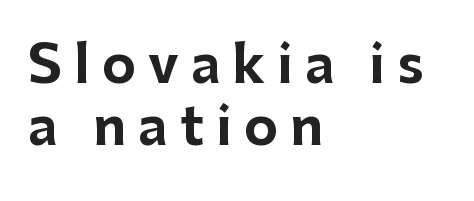
The image shows 51 px bold sans-serif type, upright; set left-aligned, line spacing 1.21x, unusually wide letter spacing (+0.24 em), not underlined; low stroke contrast and a medium x-height.
